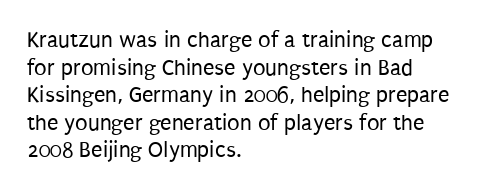
Q: Is the text bold? A: No.
Q: Is the text italic (slanted)? A: No, it is upright.
Q: Is the text underlined? A: No.
Q: How is the paragraph aligned? A: Left-aligned.
Q: Is the spacing between letters normal or unusually wide? A: Normal.
